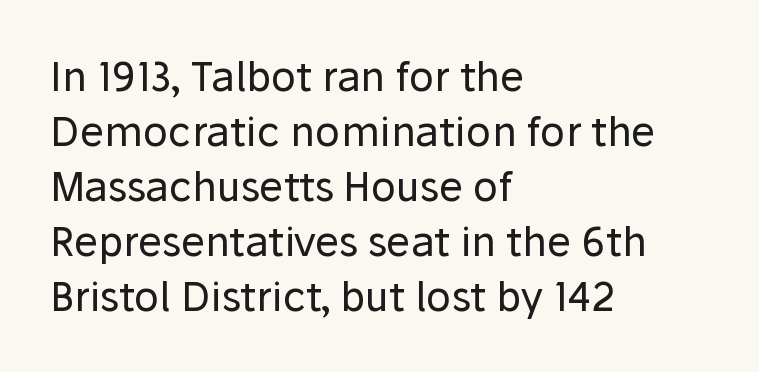
Q: Is the text bold? A: No.
Q: Is the text italic (slanted)? A: No, it is upright.
Q: Is the typeface a serif or a sans-serif typeface? A: Sans-serif.
Q: Is the text underlined? A: No.
Q: How is the paragraph aligned? A: Left-aligned.
Q: Is the spacing between letters normal or unusually wide? A: Normal.
Q: Is the spacing between lines tight, normal or loose? A: Normal.
Q: Width (condensed, normal, or wide)? A: Normal.
Q: Stroke contrast? A: Low.
Q: x-height? A: Medium.
Q: Monospaced? A: No.
